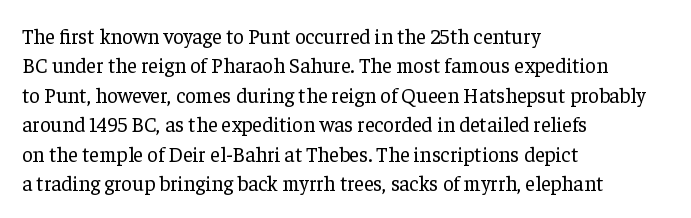
A clean baseline with only descenders dipping below it. If you drew a line through each stem, it would be perfectly vertical. Honestly, the row spacing looks completely unremarkable. Is this a heavy cut? Hardly; it is regular or lighter.
